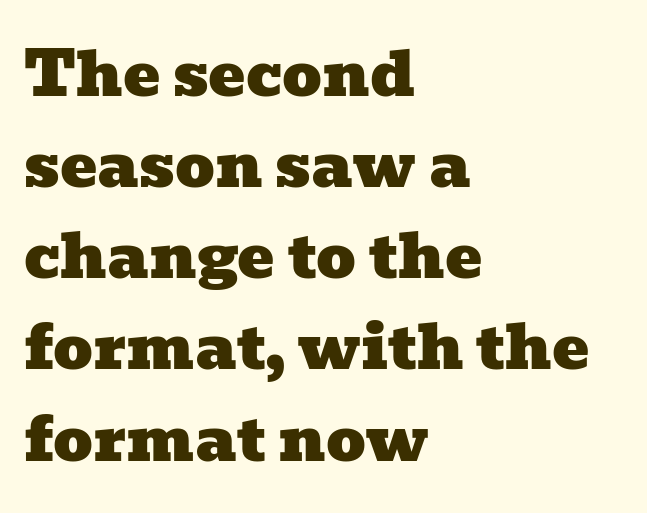
The image shows 62 px wide serif type; set left-aligned, normal line spacing (1.47x), normal letter spacing, not underlined; low stroke contrast and a medium x-height.
